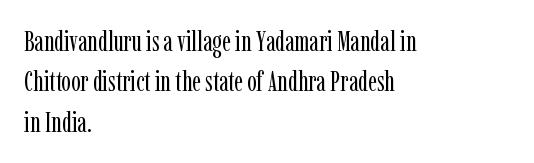
The image shows 28 px regular-weight, condensed serif type, upright; set left-aligned, normal line spacing (1.44x), normal letter spacing, not underlined; low stroke contrast and a medium x-height.
